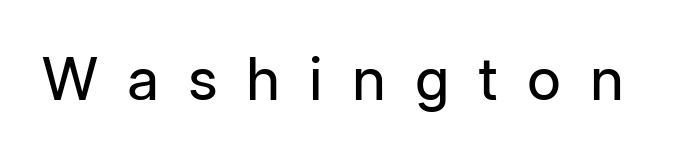
{"serif": "no", "italic": "no", "bold": "no", "weight": "regular", "width": "normal", "stroke_contrast": "low", "x_height": "medium", "monospaced": "no", "underline": "no", "letter_spacing": "wide", "letter_spacing_em": 0.49, "glyph_px": 59}
